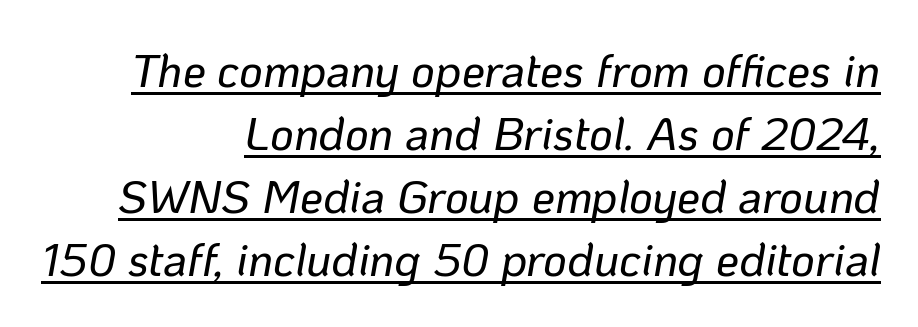
Q: Is the text italic (slanted)? A: Yes, it leans right by about 10 degrees.
Q: Is the text underlined? A: Yes.
Q: How is the paragraph aligned? A: Right-aligned.
Q: Is the spacing between letters normal or unusually wide? A: Normal.
Q: Is the spacing between lines tight, normal or loose? A: Normal.
Q: Width (condensed, normal, or wide)? A: Normal.
Q: Stroke contrast? A: Low.
Q: x-height? A: Medium.
Q: Monospaced? A: No.
